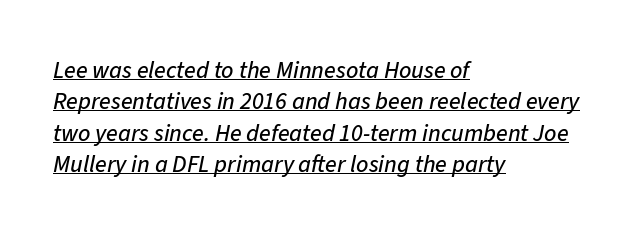
{"italic": "yes", "lean": "right", "slant_degrees": 11, "underline": "yes", "align": "left", "line_spacing": "normal", "line_spacing_ratio": 1.31, "letter_spacing": "normal", "letter_spacing_em": 0.0, "glyph_px": 24}
